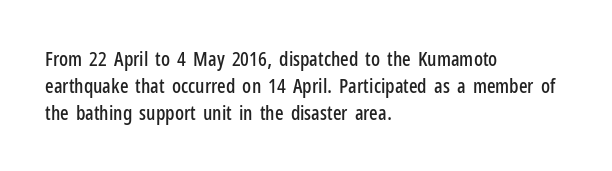
Q: Is the text italic (slanted)? A: No, it is upright.
Q: Is the text underlined? A: No.
Q: How is the paragraph aligned? A: Left-aligned.
Q: Is the spacing between letters normal or unusually wide? A: Normal.
Q: Is the spacing between lines tight, normal or loose? A: Normal.
